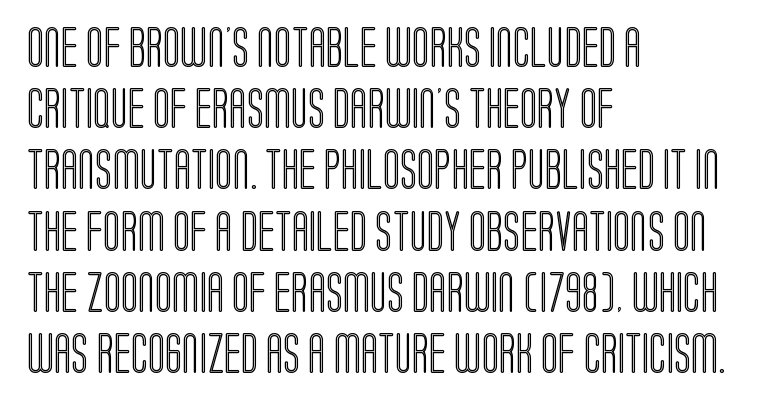
{"italic": "no", "width": "condensed", "x_height": "large", "monospaced": "no", "underline": "no", "align": "left", "line_spacing": "normal", "line_spacing_ratio": 1.53, "letter_spacing": "normal", "letter_spacing_em": 0.0, "glyph_px": 40}
